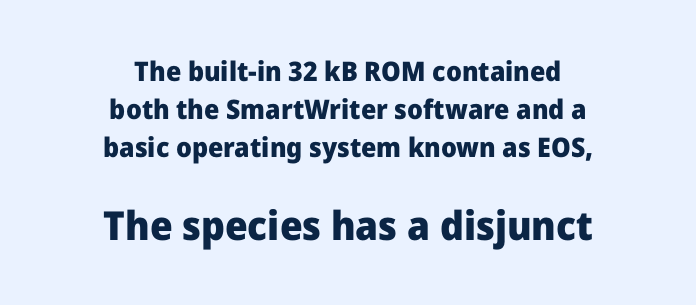
Q: Is the text bold? A: Yes.
Q: Is the text italic (slanted)? A: No, it is upright.
Q: Is the typeface a serif or a sans-serif typeface? A: Sans-serif.
Q: Is the text underlined? A: No.
Q: How is the paragraph aligned? A: Centered.
Q: Is the spacing between letters normal or unusually wide? A: Normal.
Q: Is the spacing between lines tight, normal or loose? A: Normal.
Q: Which block of text is set in a larger size, the first (top) or the second (bottom)? A: The second (bottom) one.
Q: Width (condensed, normal, or wide)? A: Normal.
Q: Stroke contrast? A: Low.
Q: x-height? A: Medium.
Q: Monospaced? A: No.
